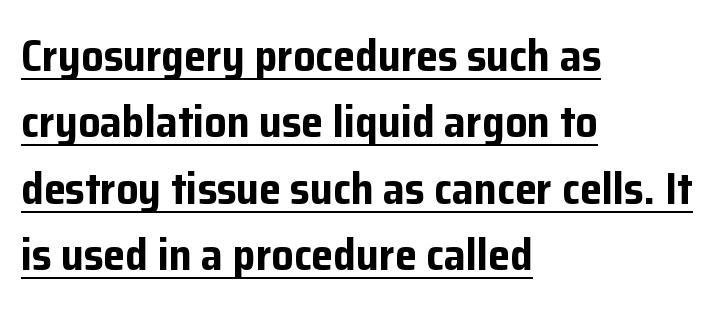
This is sans-serif lettering, the kind often seen on screens and signage. Look at the tracking — it's just the regular setting, nothing added. The leading is moderate, giving the passage an even texture. Reading down the block, your eye returns to a fixed left position each line.
